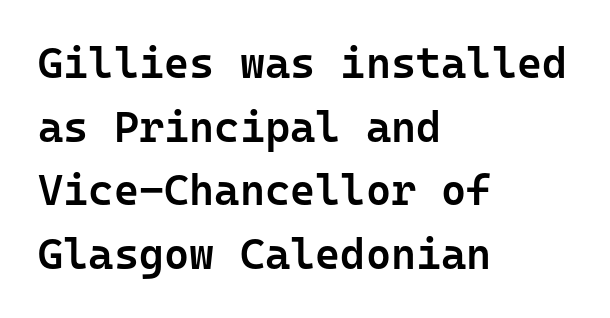
The image shows 43 px semibold sans-serif type, upright, monospaced; set left-aligned, normal line spacing (1.48x), normal letter spacing, not underlined; low stroke contrast and a medium x-height.
